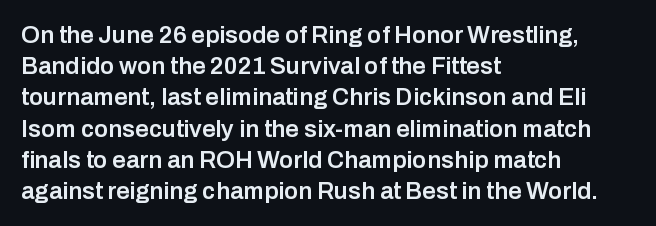
The image shows 24 px text type, upright; set left-aligned, normal line spacing (1.3x), normal letter spacing, not underlined.
